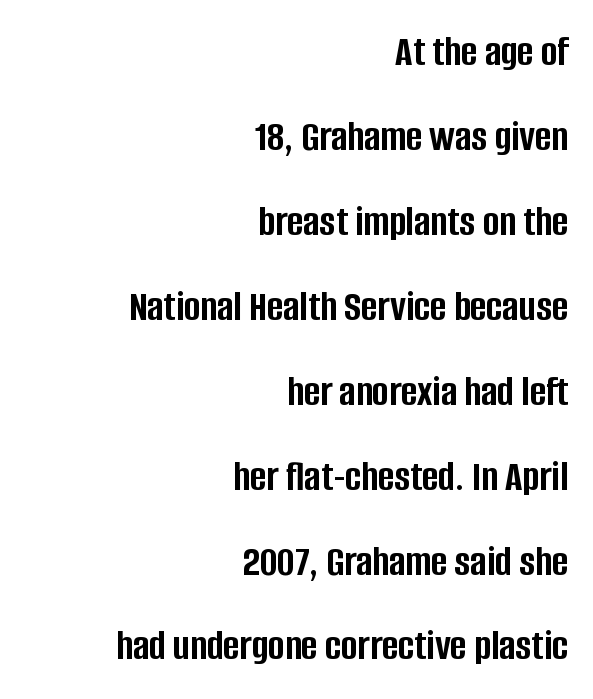
Q: Is the text bold? A: Yes.
Q: Is the text italic (slanted)? A: No, it is upright.
Q: Is the typeface a serif or a sans-serif typeface? A: Sans-serif.
Q: Is the text underlined? A: No.
Q: How is the paragraph aligned? A: Right-aligned.
Q: Is the spacing between letters normal or unusually wide? A: Normal.
Q: Is the spacing between lines tight, normal or loose? A: Loose.
Q: Width (condensed, normal, or wide)? A: Condensed.
Q: Stroke contrast? A: Low.
Q: x-height? A: Large.
Q: Monospaced? A: No.
